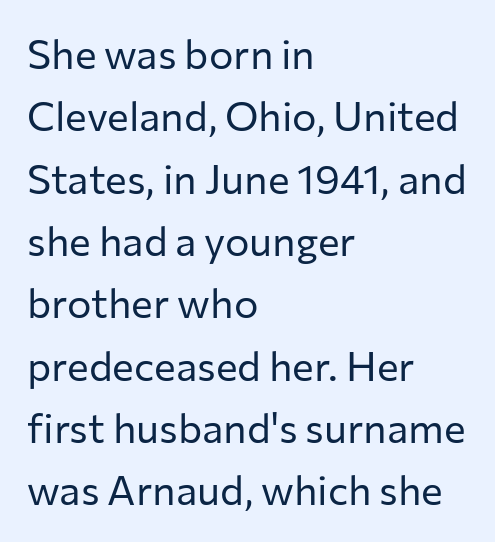
Every row of glyphs begins at an identical x-position on the left. Proportional: the letters do not fall into vertical columns. Has an underline been added? It has not. Compared with typical body copy, the letter spacing here is the same. The font sits on the lighter half of the weight spectrum, regular included. Nope, not italic — everything's standing straight.
